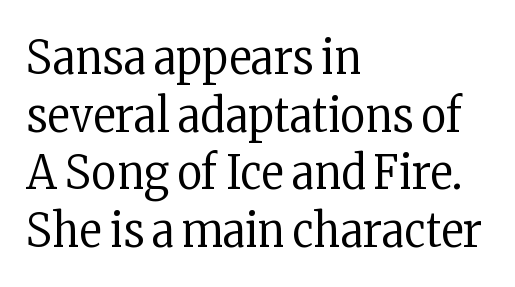
{"serif": "yes", "italic": "no", "bold": "no", "weight": "regular", "width": "condensed", "stroke_contrast": "low", "x_height": "medium", "monospaced": "no", "underline": "no", "align": "left", "line_spacing_ratio": 1.2, "letter_spacing": "normal", "letter_spacing_em": 0.0, "glyph_px": 48}
